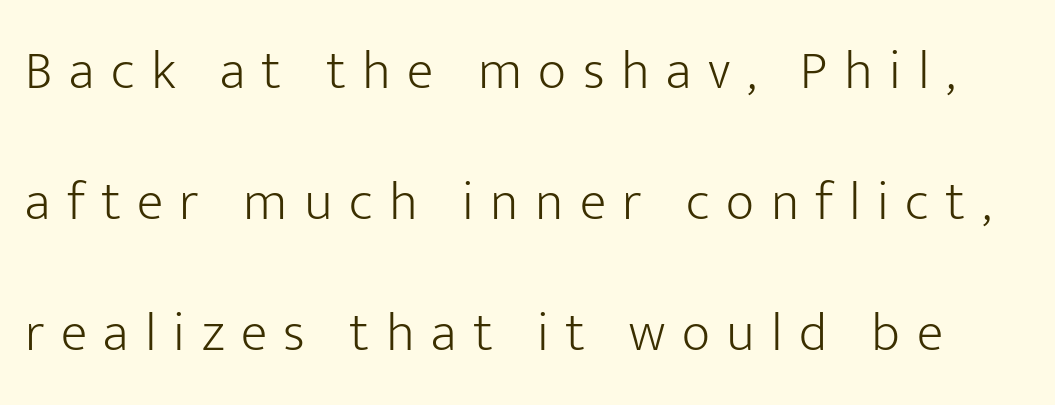
{"serif": "no", "italic": "no", "bold": "no", "weight": "light", "width": "normal", "stroke_contrast": "low", "x_height": "medium", "monospaced": "no", "underline": "no", "line_spacing": "loose", "line_spacing_ratio": 2.38, "letter_spacing": "wide", "letter_spacing_em": 0.3, "glyph_px": 55}
